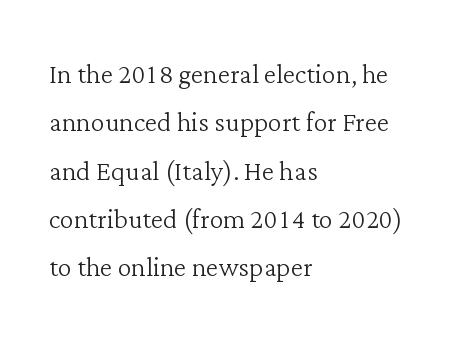
The image shows 35 px light serif type, upright; set left-aligned, normal line spacing (1.38x), normal letter spacing, not underlined; low stroke contrast and a medium x-height.
